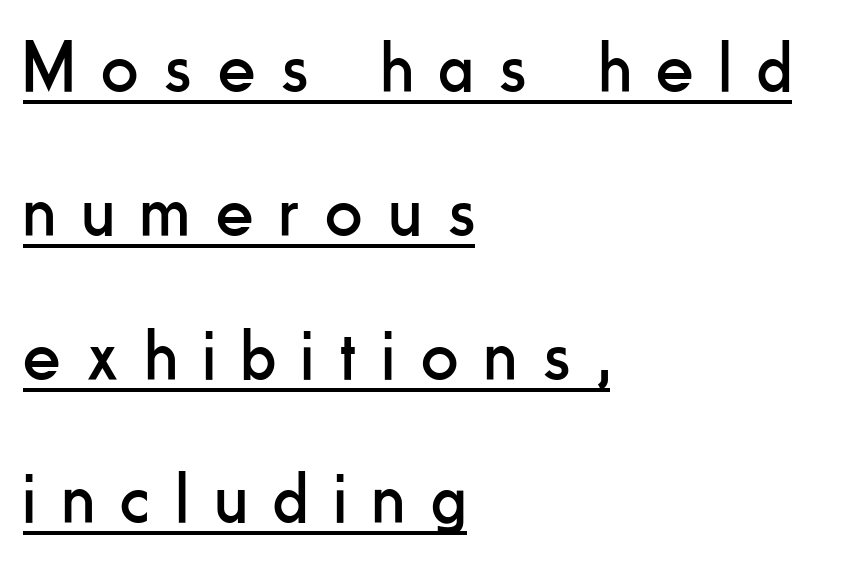
{"serif": "no", "italic": "no", "bold": "no", "weight": "regular", "width": "condensed", "stroke_contrast": "low", "x_height": "small", "monospaced": "no", "underline": "yes", "align": "left", "line_spacing": "loose", "line_spacing_ratio": 1.97, "letter_spacing": "wide", "letter_spacing_em": 0.36, "glyph_px": 73}
